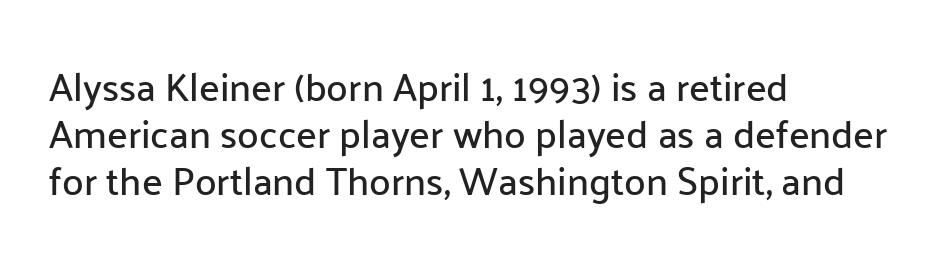
{"serif": "no", "italic": "no", "width": "normal", "stroke_contrast": "low", "x_height": "medium", "monospaced": "no", "underline": "no", "align": "left", "line_spacing_ratio": 1.21, "letter_spacing": "normal", "letter_spacing_em": 0.0, "glyph_px": 39}
